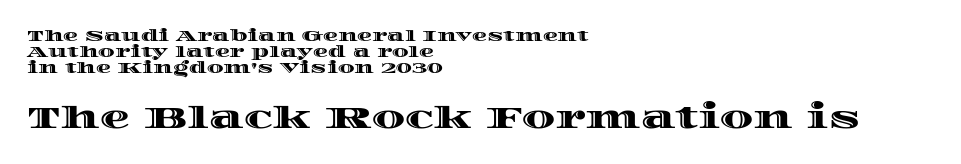
The space directly below the letters is spotless. Leftover space on each line is placed entirely after the last word. The block sitting lower on the canvas is the one with enlarged characters. Does the lettering tilt? It doesn't — this is upright. Here the glyphs are tracked normally, forming tight word shapes. Proportional: the letters do not fall into vertical columns.
